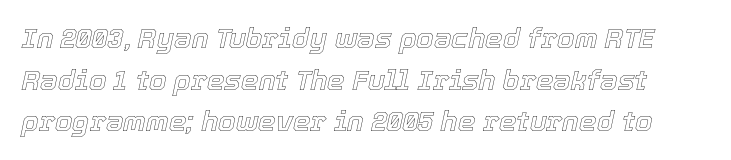
Interline gaps are of average width in this sample. The area under the type is left untouched. Style check: oblique. Each letter keeps its own natural width here, so spacing adapts to shape. Each word holds together tightly as a unit, with standard inter-letter gaps.
